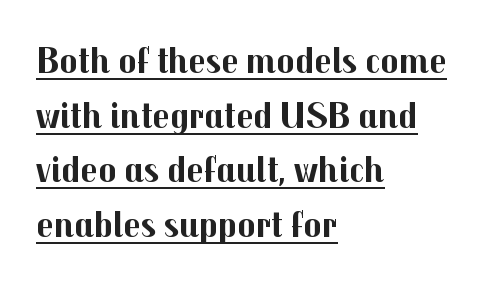
This sample is left-justified, so line endings fall wherever the words run out. Glyph-to-glyph distance matches everyday printed text. Character widths vary here, with narrow letters taking less room than wide ones. The passage shown is typeset with a sans-serif family.
